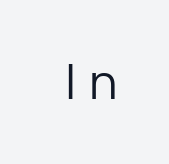
{"serif": "no", "italic": "no", "bold": "no", "weight": "regular", "width": "normal", "stroke_contrast": "low", "x_height": "medium", "monospaced": "no", "underline": "no", "letter_spacing": "wide", "letter_spacing_em": 0.26, "glyph_px": 48}
